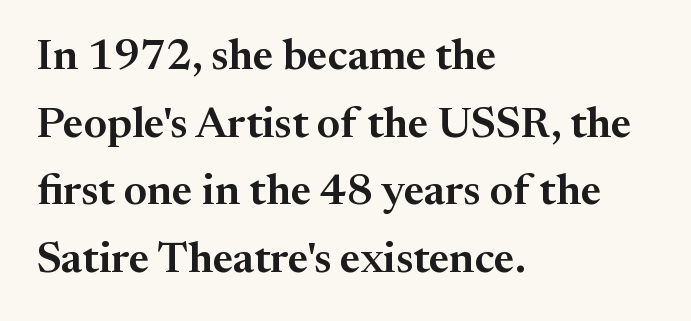
{"serif": "yes", "italic": "no", "width": "normal", "stroke_contrast": "medium", "x_height": "medium", "monospaced": "no", "underline": "no", "align": "left", "line_spacing": "normal", "line_spacing_ratio": 1.57, "letter_spacing": "normal", "letter_spacing_em": 0.0, "glyph_px": 43}
